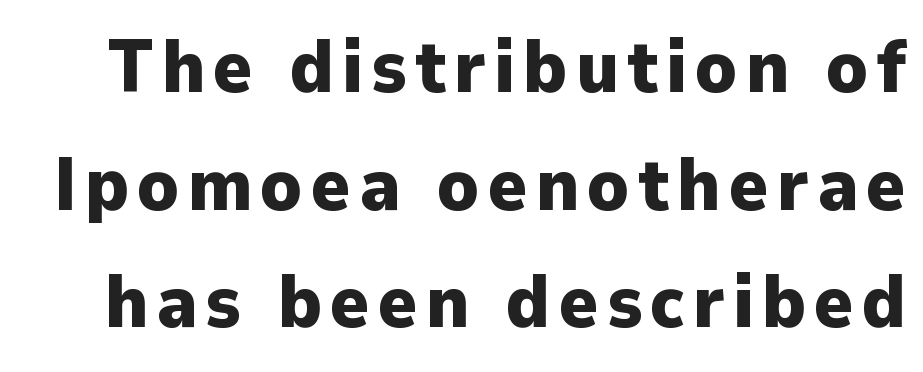
Q: Is the text bold? A: Yes.
Q: Is the text italic (slanted)? A: No, it is upright.
Q: Is the typeface a serif or a sans-serif typeface? A: Sans-serif.
Q: Is the text underlined? A: No.
Q: Is the spacing between lines tight, normal or loose? A: Normal.
Q: Width (condensed, normal, or wide)? A: Normal.
Q: Stroke contrast? A: Low.
Q: x-height? A: Medium.
Q: Monospaced? A: No.
